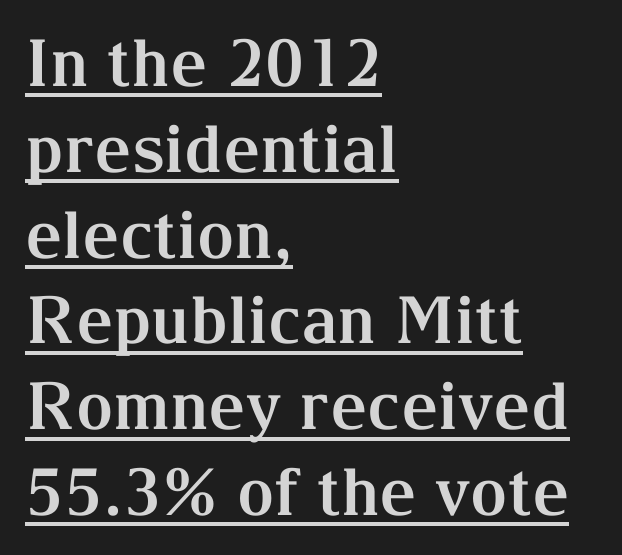
The image shows 65 px bold serif type, upright; set left-aligned, normal line spacing (1.32x), normal letter spacing, underlined; medium stroke contrast and a medium x-height.
